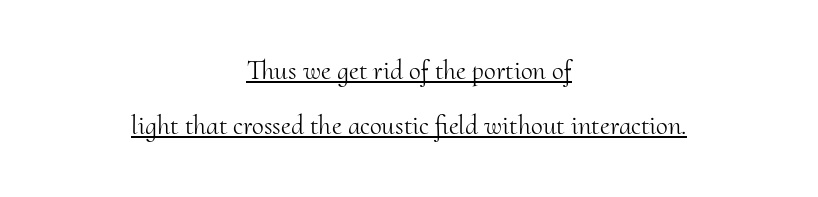
The image shows 27 px text type, upright; set centered, loose line spacing (2.05x), normal letter spacing, underlined.
